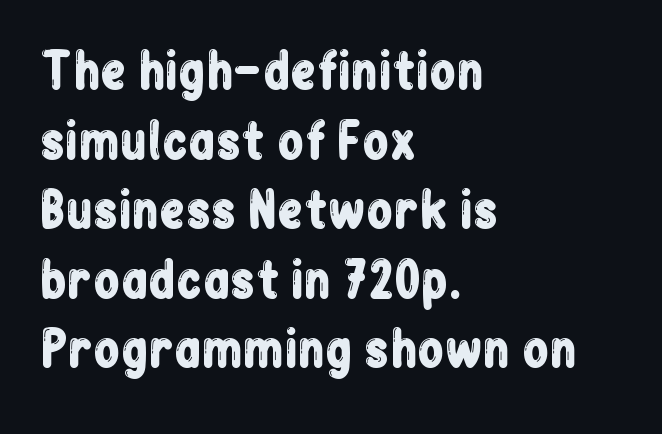
Beneath every word, the page is bare. This is roman type, the default non-slanted kind. Nothing unusual about the tracking: characters are spaced as the font intends. Typeset ragged right — the left edge is the straight one.
